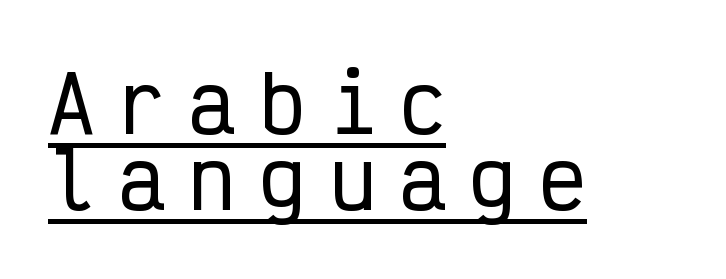
Regarding leading, the lines here are crowded together. The glyphs in this specimen are sans serif. A roman cut, with each character standing at attention. The tracking jumps out immediately: characters are airy and widely separated. Like a heading marked for emphasis, these lines bear an underscore. The letters march in equal steps, a hallmark of fixed-pitch type.
